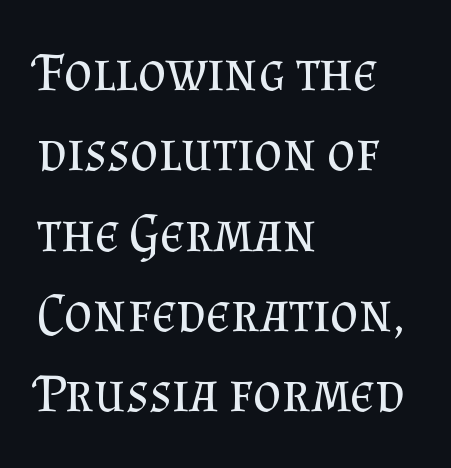
The letters sit at their default tracking, neither squeezed nor spread. This sample uses a serif face. Summary of weight: not heavy and not bold. The baseline area is clear.
